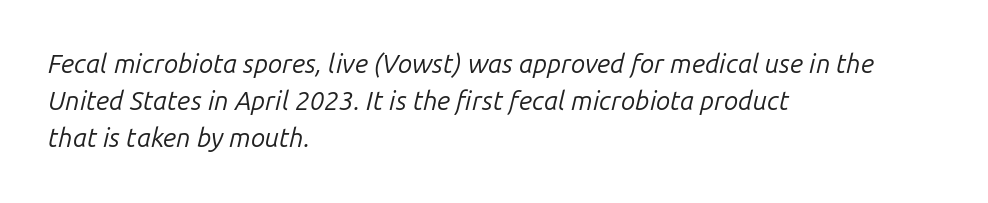
{"italic": "yes", "lean": "right", "slant_degrees": 14, "bold": "no", "underline": "no", "align": "left", "line_spacing": "normal", "line_spacing_ratio": 1.43, "letter_spacing": "normal", "letter_spacing_em": 0.0, "glyph_px": 26}
